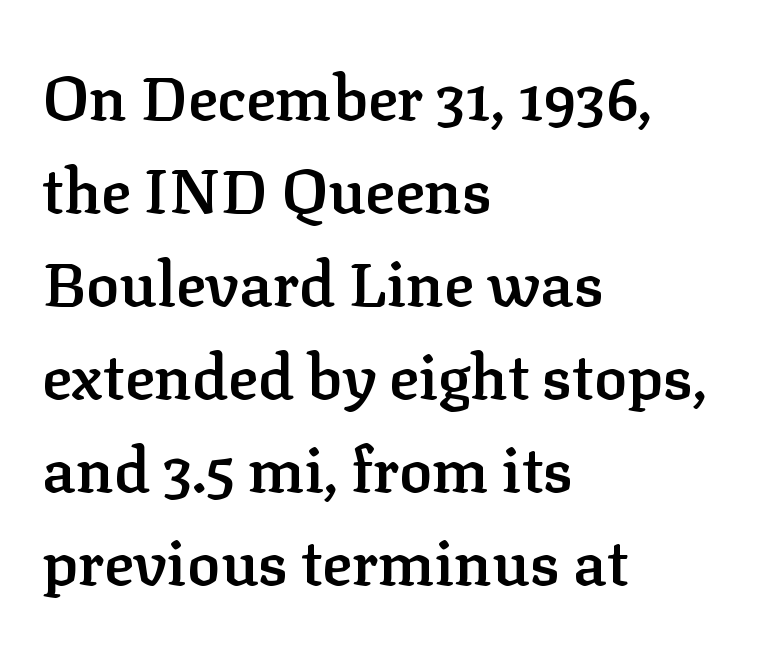
{"serif": "yes", "italic": "no", "bold": "semi", "weight": "semibold", "width": "normal", "stroke_contrast": "low", "x_height": "medium", "monospaced": "no", "underline": "no", "align": "left", "line_spacing": "normal", "line_spacing_ratio": 1.5, "letter_spacing": "normal", "letter_spacing_em": 0.0, "glyph_px": 62}
